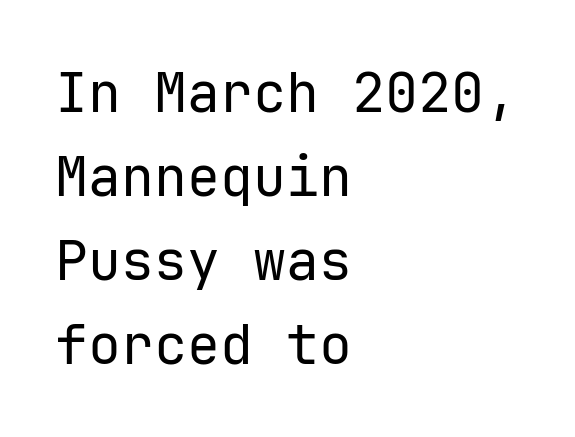
Q: Is the text bold? A: No.
Q: Is the text italic (slanted)? A: No, it is upright.
Q: Is the typeface a serif or a sans-serif typeface? A: Sans-serif.
Q: Is the text underlined? A: No.
Q: How is the paragraph aligned? A: Left-aligned.
Q: Is the spacing between letters normal or unusually wide? A: Normal.
Q: Is the spacing between lines tight, normal or loose? A: Normal.
Q: Width (condensed, normal, or wide)? A: Normal.
Q: Stroke contrast? A: Low.
Q: x-height? A: Medium.
Q: Monospaced? A: Yes.
